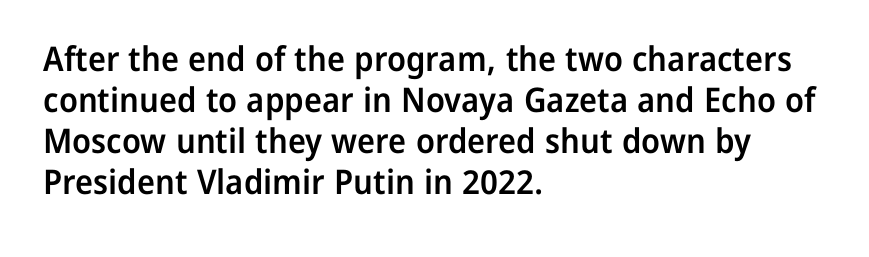
The image shows 34 px semibold sans-serif type, upright; set left-aligned, line spacing 1.21x, normal letter spacing, not underlined; low stroke contrast and a medium x-height.
